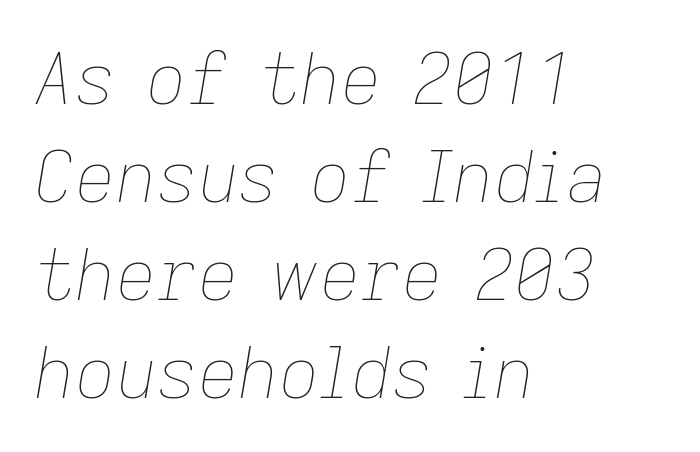
{"italic": "yes", "lean": "right", "slant_degrees": 9, "bold": "no", "weight": "thin", "width": "normal", "stroke_contrast": "low", "x_height": "medium", "monospaced": "no", "underline": "no", "align": "left", "line_spacing": "normal", "line_spacing_ratio": 1.38, "letter_spacing": "normal", "letter_spacing_em": 0.0, "glyph_px": 71}
